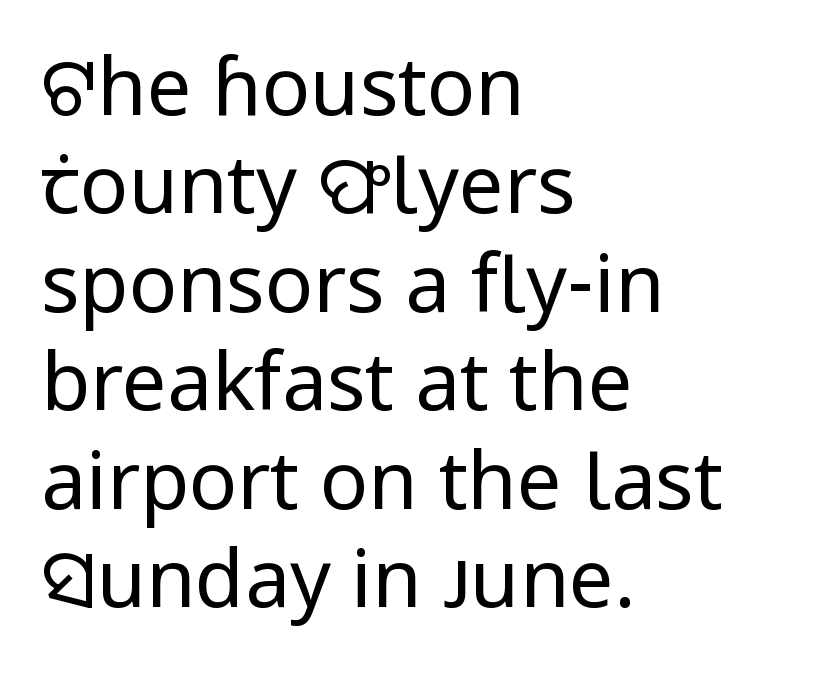
{"serif": "no", "italic": "no", "bold": "no", "weight": "regular", "width": "normal", "stroke_contrast": "low", "x_height": "medium", "monospaced": "no", "underline": "no", "align": "left", "line_spacing_ratio": 1.23, "letter_spacing": "normal", "letter_spacing_em": 0.0, "glyph_px": 80}
